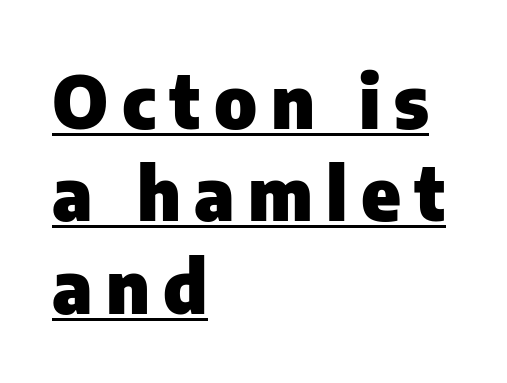
This sample keeps an unexceptional amount of space between lines. In terms of weight, the rendering is a true, heavy bold. In CSS terms this would be text-align: left. Upright lettering throughout.
